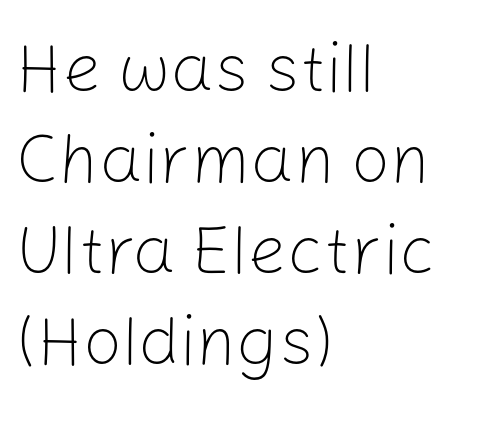
Q: Is the text bold? A: No.
Q: Is the text italic (slanted)? A: No, it is upright.
Q: Is the typeface a serif or a sans-serif typeface? A: Sans-serif.
Q: Is the text underlined? A: No.
Q: How is the paragraph aligned? A: Left-aligned.
Q: Is the spacing between letters normal or unusually wide? A: Normal.
Q: Is the spacing between lines tight, normal or loose? A: Normal.
Q: Width (condensed, normal, or wide)? A: Normal.
Q: Stroke contrast? A: Low.
Q: x-height? A: Medium.
Q: Monospaced? A: No.
